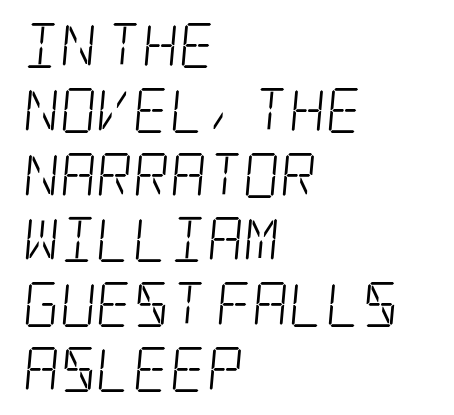
The lines are quadded left. Normally led — the rows are evenly, conventionally spaced. Tracking here is standard; glyphs follow each other at the usual distance. The strokes carry an ordinary text weight at most. Classification — serif. Lines of text with bare space underneath.
